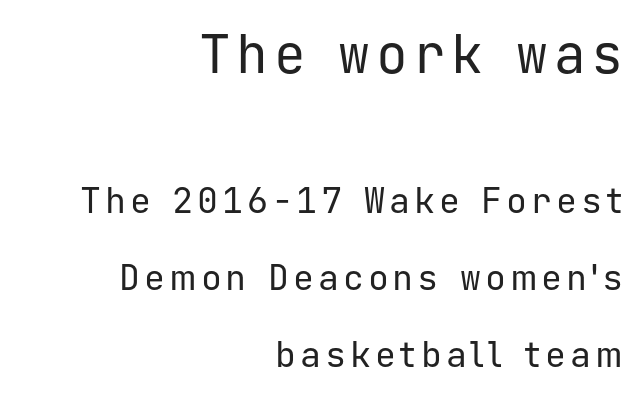
The image shows 53 px regular-weight sans-serif type, upright, monospaced; set right-aligned, loose line spacing (2.2x), not underlined; the first (top) block is 1.51x larger; low stroke contrast and a medium x-height.
